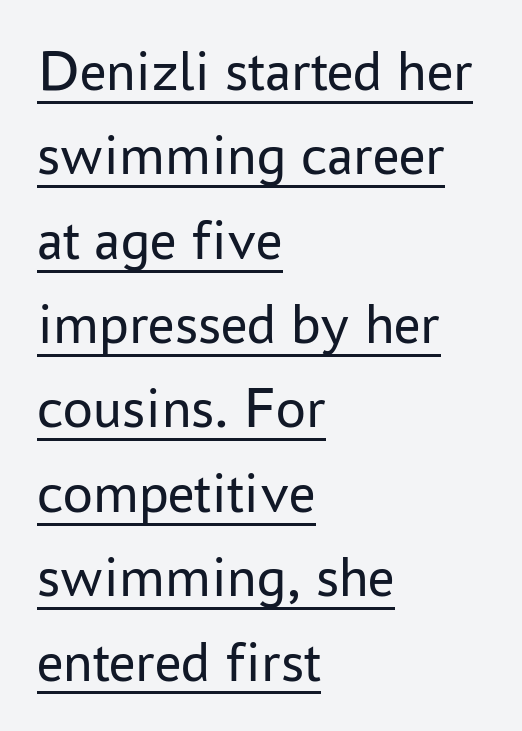
{"serif": "no", "italic": "no", "bold": "no", "weight": "regular", "width": "normal", "stroke_contrast": "low", "x_height": "medium", "monospaced": "no", "underline": "yes", "align": "left", "line_spacing": "normal", "line_spacing_ratio": 1.43, "letter_spacing": "normal", "letter_spacing_em": 0.0, "glyph_px": 59}
